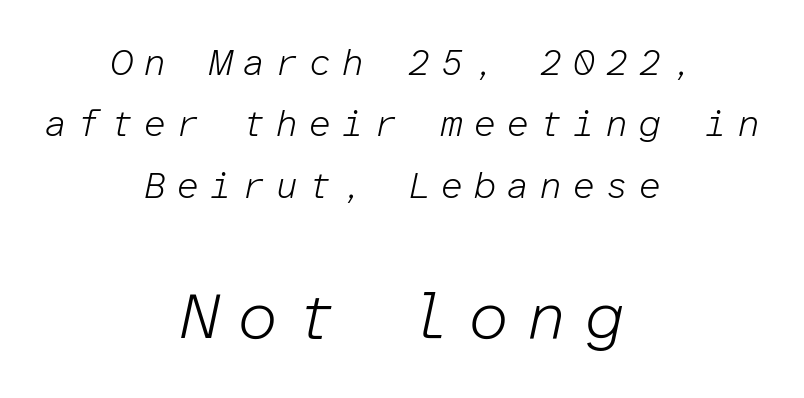
{"italic": "yes", "lean": "right", "slant_degrees": 12, "bold": "no", "weight": "light", "width": "normal", "stroke_contrast": "low", "x_height": "medium", "monospaced": "yes", "underline": "no", "align": "center", "line_spacing": "normal", "line_spacing_ratio": 1.66, "letter_spacing": "wide", "letter_spacing_em": 0.26, "larger_block": "second", "size_ratio": 1.76, "glyph_px": 65}
